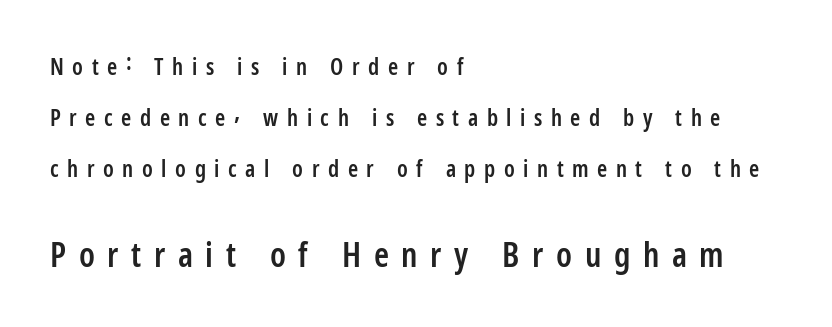
Q: Is the text bold? A: Semi-bold.
Q: Is the text italic (slanted)? A: No, it is upright.
Q: Is the typeface a serif or a sans-serif typeface? A: Sans-serif.
Q: Is the text underlined? A: No.
Q: How is the paragraph aligned? A: Left-aligned.
Q: Is the spacing between letters normal or unusually wide? A: Unusually wide.
Q: Is the spacing between lines tight, normal or loose? A: Loose.
Q: Which block of text is set in a larger size, the first (top) or the second (bottom)? A: The second (bottom) one.
Q: Width (condensed, normal, or wide)? A: Condensed.
Q: Stroke contrast? A: Low.
Q: x-height? A: Medium.
Q: Monospaced? A: No.
